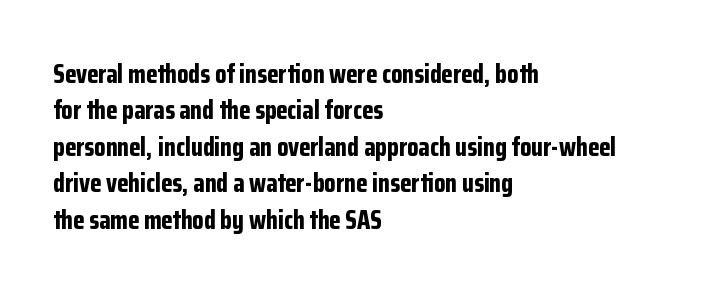
Q: Is the text bold? A: Yes.
Q: Is the text italic (slanted)? A: No, it is upright.
Q: Is the text underlined? A: No.
Q: How is the paragraph aligned? A: Left-aligned.
Q: Is the spacing between letters normal or unusually wide? A: Normal.
Q: Is the spacing between lines tight, normal or loose? A: Normal.
